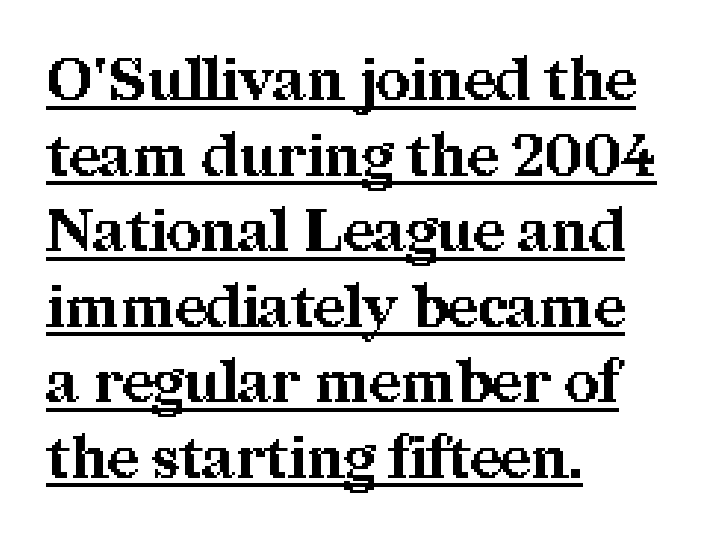
The image shows 59 px bold serif type, upright; set left-aligned, normal line spacing (1.28x), normal letter spacing, underlined; medium stroke contrast and a medium x-height.
